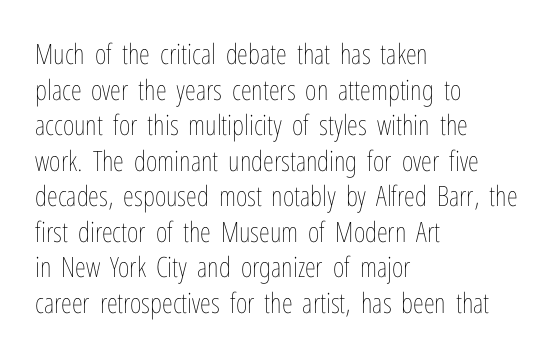
One glance says typical: line gaps are just what's usual. The lines are quadded left. The passage shown is not underscored anywhere. Spacing between characters is what you'd get straight out of the box. These lines are rendered in a variable-pitch font. The font sits on the lighter half of the weight spectrum, regular included.
